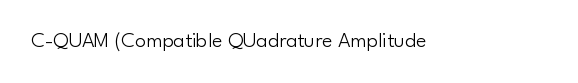
Q: Is the text bold? A: No.
Q: Is the text italic (slanted)? A: No, it is upright.
Q: Is the text underlined? A: No.
Q: Is the spacing between letters normal or unusually wide? A: Normal.
